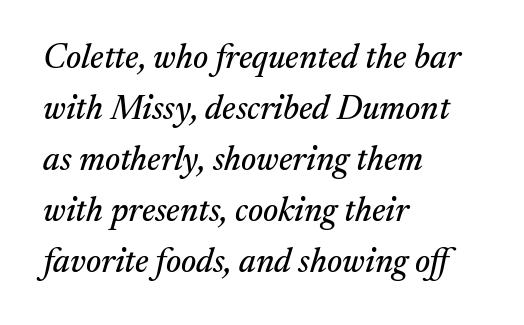
{"serif": "yes", "italic": "yes", "lean": "right", "slant_degrees": 17, "width": "normal", "stroke_contrast": "medium", "x_height": "medium", "monospaced": "no", "underline": "no", "align": "left", "line_spacing": "normal", "line_spacing_ratio": 1.5, "letter_spacing": "normal", "letter_spacing_em": 0.0, "glyph_px": 34}
